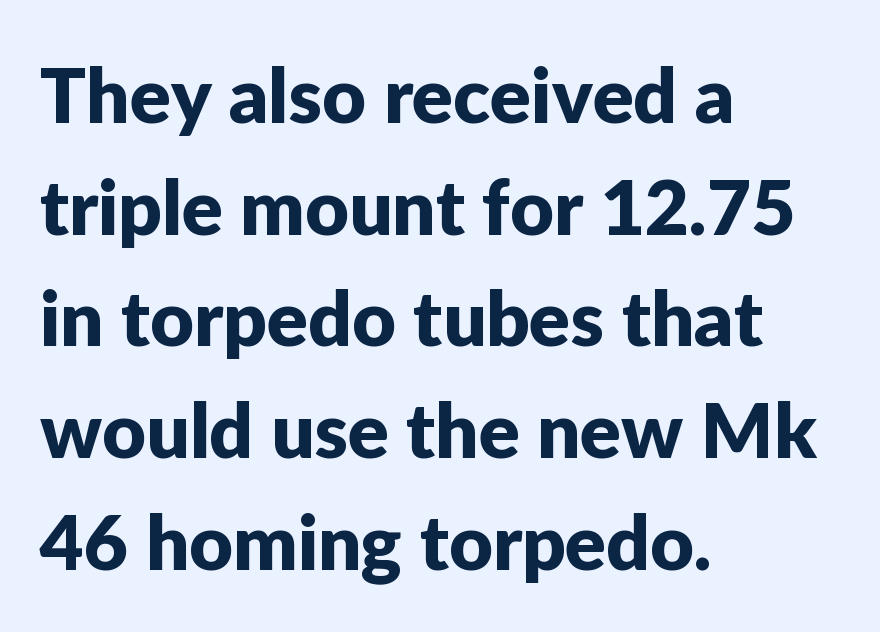
{"serif": "no", "italic": "no", "width": "normal", "stroke_contrast": "low", "x_height": "medium", "monospaced": "no", "underline": "no", "align": "left", "line_spacing": "normal", "line_spacing_ratio": 1.47, "letter_spacing": "normal", "letter_spacing_em": 0.0, "glyph_px": 76}
